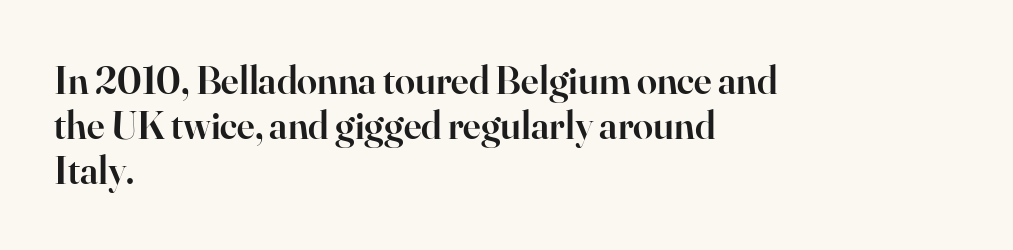
{"serif": "yes", "italic": "no", "bold": "semi", "weight": "semibold", "width": "normal", "stroke_contrast": "high", "x_height": "small", "monospaced": "no", "underline": "no", "align": "left", "line_spacing": "tight", "line_spacing_ratio": 1.13, "letter_spacing": "normal", "letter_spacing_em": 0.0, "glyph_px": 40}
